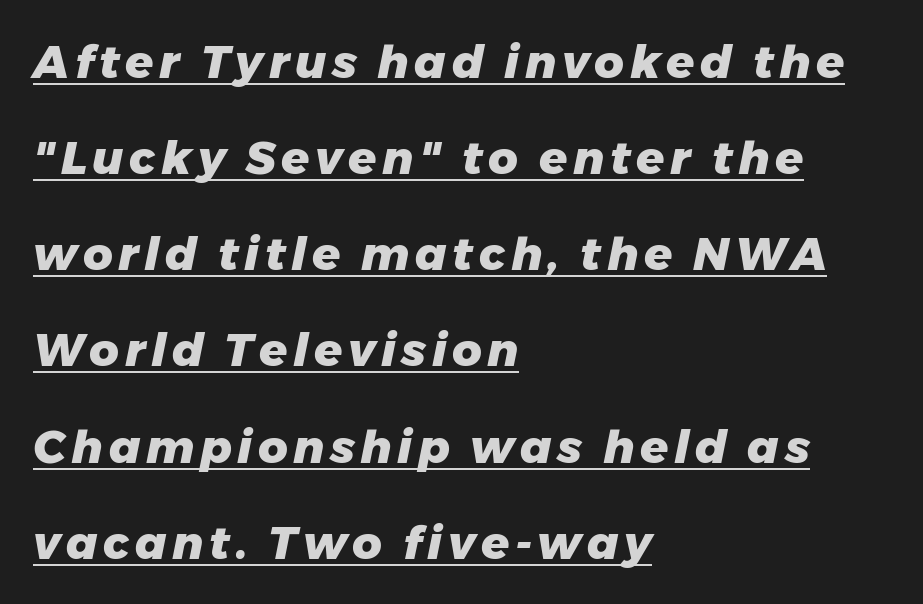
Here the designer chose a conventional face with non-uniform glyph widths. The font is running at its bold setting. Students, observe the line beneath the letters — that is underlining. Compared with a centered layout, this one pins lines to the left instead.
